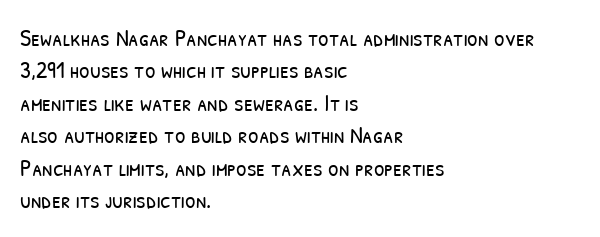
Just letters on the line, the space beneath them empty. Leading matches the norm, producing a regular column. Glyph-to-glyph distance matches everyday printed text. Left-aligned paragraph, ragged on the right. The cut favours lightness, reaching ordinary text weight at its darkest.
